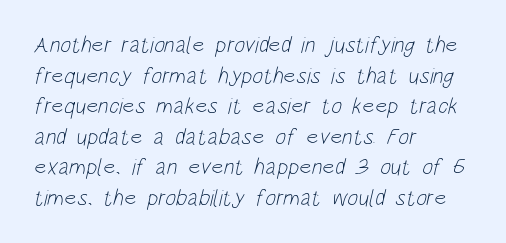
The image shows 23 px text type; set left-aligned, normal line spacing (1.33x), normal letter spacing, not underlined.
